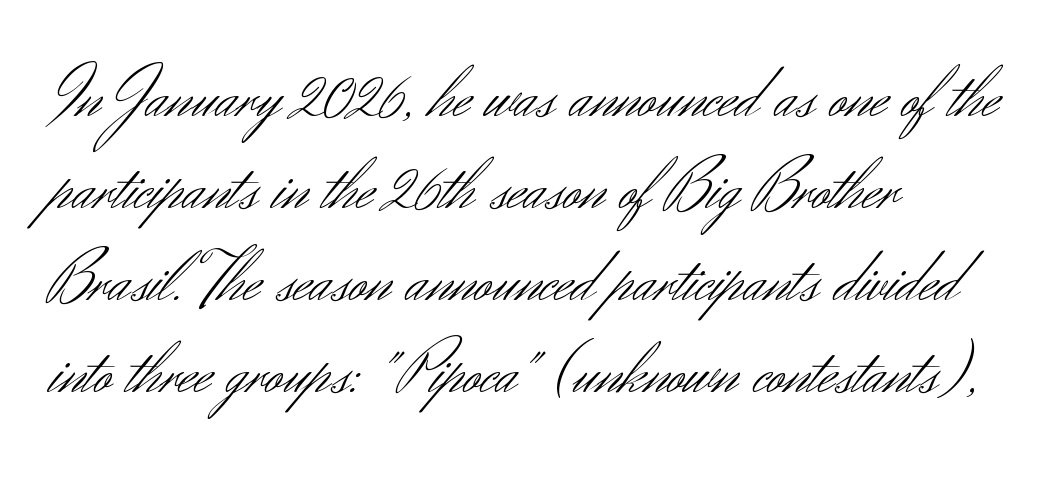
The passage shown has conventional tracking throughout. Each line starts at the same left margin while the right side varies. Note the varied advance widths — an 'i' is clearly narrower than an 'm'. Serifs: no, the terminals of the letterforms are clean.
